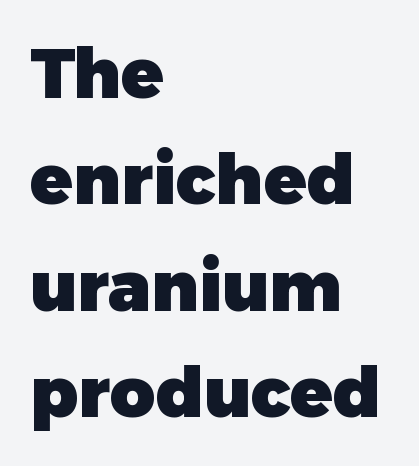
The image shows 70 px heavy sans-serif type, upright; set left-aligned, normal line spacing (1.52x), normal letter spacing, not underlined; low stroke contrast and a medium x-height.
